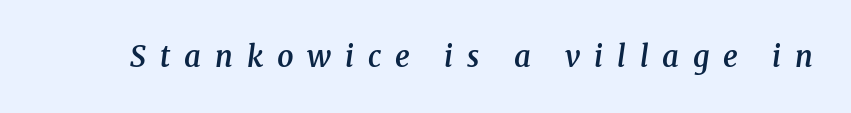
The type family on display is of the serif kind. Notice how the stems are inclined rather than vertical — that's the hallmark of italics. Underlining? Definitely not there. Is this a fixed-width face? No — the glyphs have proportional, varying widths.
